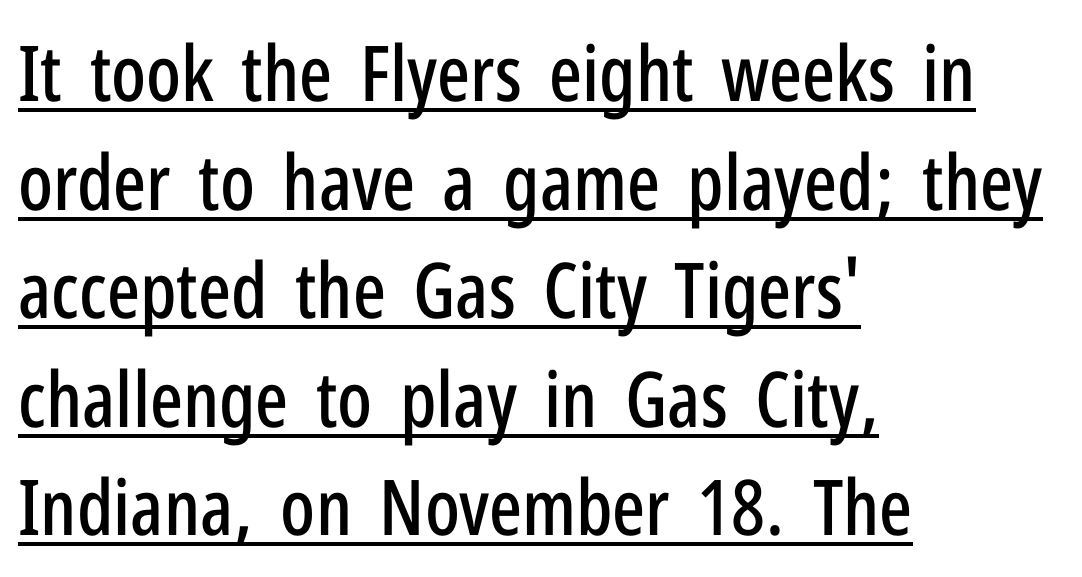
The image shows 77 px condensed sans-serif type, upright; set left-aligned, normal line spacing (1.41x), normal letter spacing, underlined; low stroke contrast and a medium x-height.
